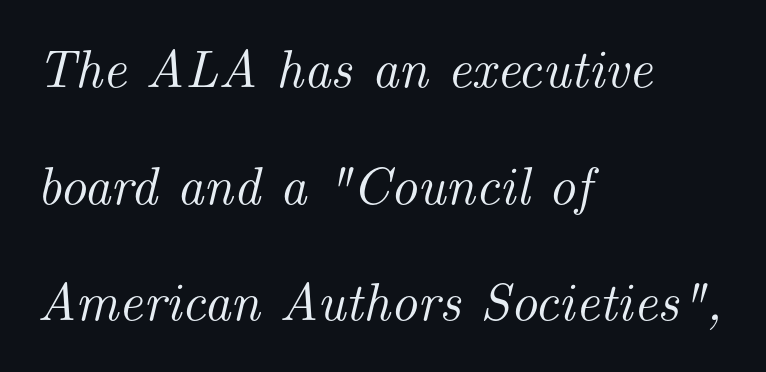
{"serif": "yes", "italic": "yes", "lean": "right", "slant_degrees": 14, "width": "normal", "stroke_contrast": "medium", "x_height": "small", "monospaced": "no", "underline": "no", "align": "left", "line_spacing": "loose", "line_spacing_ratio": 2.2, "letter_spacing": "normal", "letter_spacing_em": 0.0, "glyph_px": 53}
